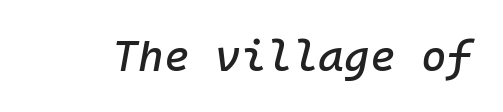
Q: Is the text italic (slanted)? A: Yes, it leans right by about 10 degrees.
Q: Is the text underlined? A: No.
Q: Is the spacing between letters normal or unusually wide? A: Normal.
Q: Width (condensed, normal, or wide)? A: Normal.
Q: Stroke contrast? A: Low.
Q: x-height? A: Medium.
Q: Monospaced? A: Yes.
